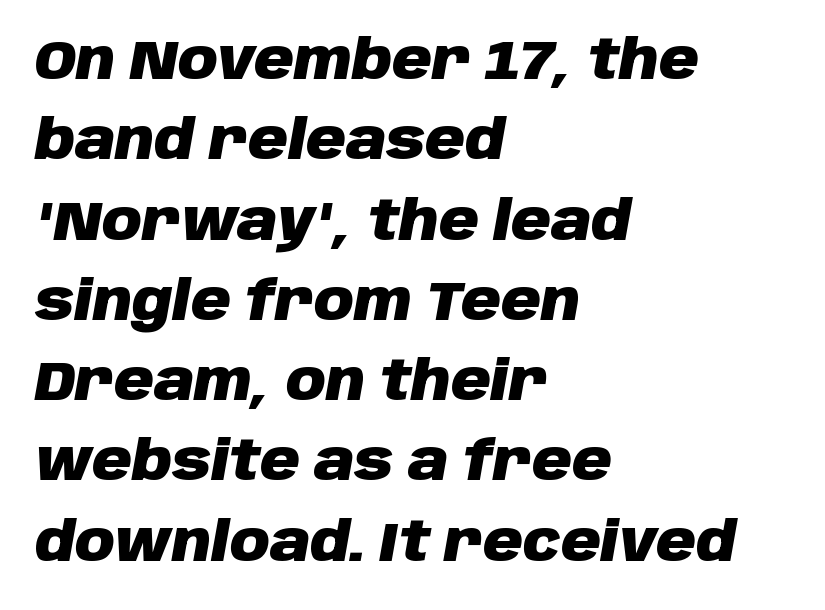
Would a proofreader flag this as italicized? Yes. Vertically, the passage feels balanced, rows spaced as you'd expect. The strip under each line holds only bare page. Short note: letters normally spaced. All the whitespace from short lines collects on the right.
